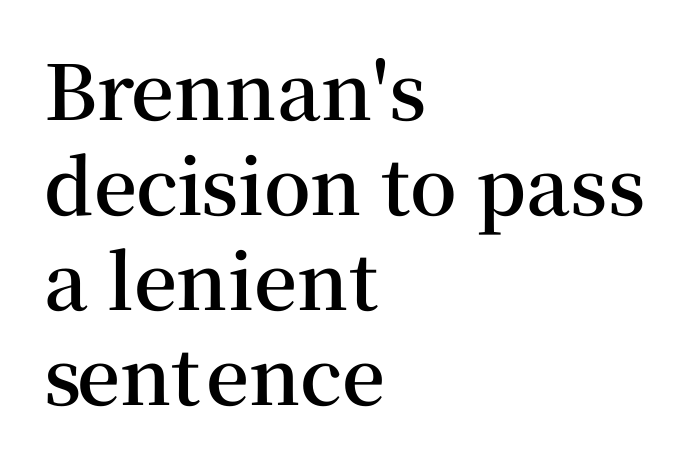
Leftover space on each line is placed entirely after the last word. Every character sits straight up, as roman type does. Set as a demibold, roughly 600 on the weight scale. A normal amount of white space separates one row of letters from the next. Serifs: yes, visible at the terminals of the letterforms.
